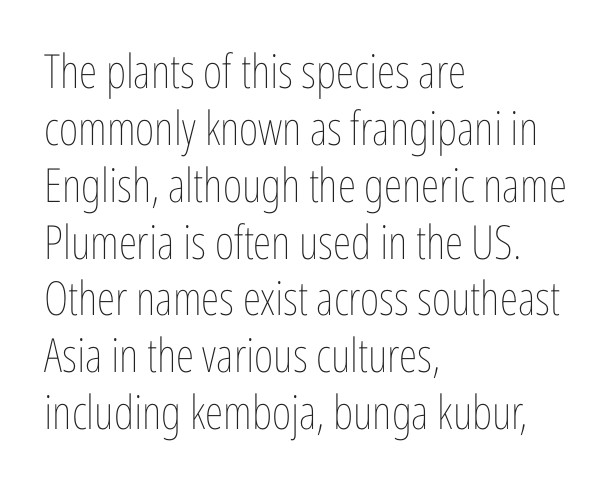
{"italic": "no", "bold": "no", "weight": "thin", "width": "condensed", "stroke_contrast": "low", "x_height": "medium", "monospaced": "no", "underline": "no", "align": "left", "line_spacing_ratio": 1.21, "letter_spacing": "normal", "letter_spacing_em": 0.0, "glyph_px": 47}
